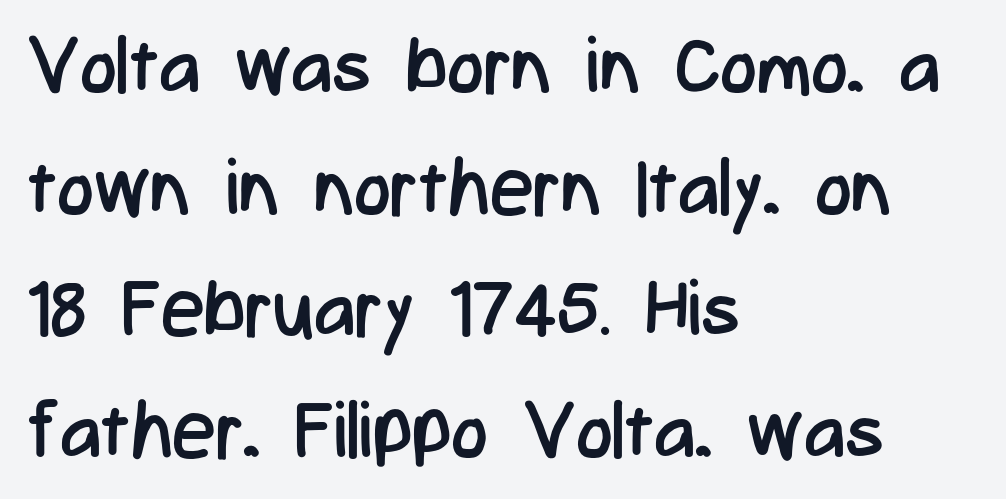
Looks like regular typesetting: each glyph gets only the width it needs. Caption: face not bold, strokes unweighted. A typesetter would call this leading conventional body-copy spacing. The face used here is a sans, in the tradition of grotesques and geometrics.
